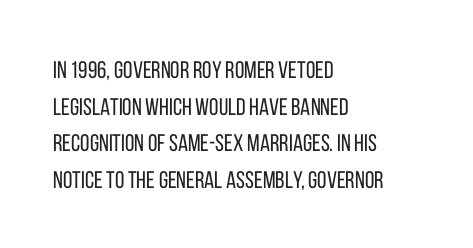
The image shows 24 px text type, upright; set left-aligned, normal line spacing (1.53x), normal letter spacing, not underlined.
